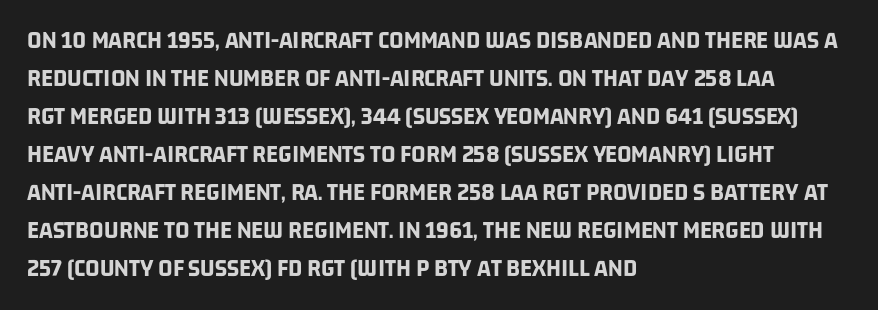
Q: Is the text bold? A: Yes.
Q: Is the text underlined? A: No.
Q: How is the paragraph aligned? A: Left-aligned.
Q: Is the spacing between letters normal or unusually wide? A: Normal.
Q: Is the spacing between lines tight, normal or loose? A: Normal.
